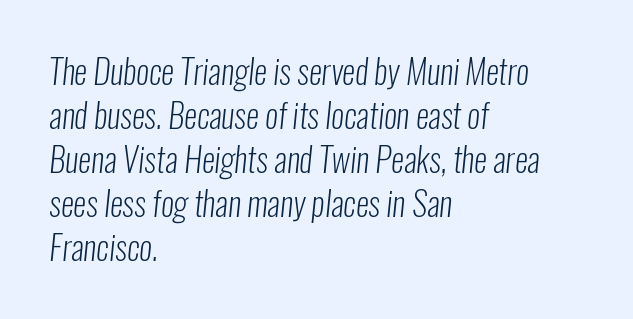
{"serif": "no", "bold": "no", "weight": "light", "width": "condensed", "stroke_contrast": "low", "x_height": "medium", "monospaced": "no", "underline": "no", "align": "left", "line_spacing": "normal", "line_spacing_ratio": 1.33, "letter_spacing": "normal", "letter_spacing_em": 0.0, "glyph_px": 33}
